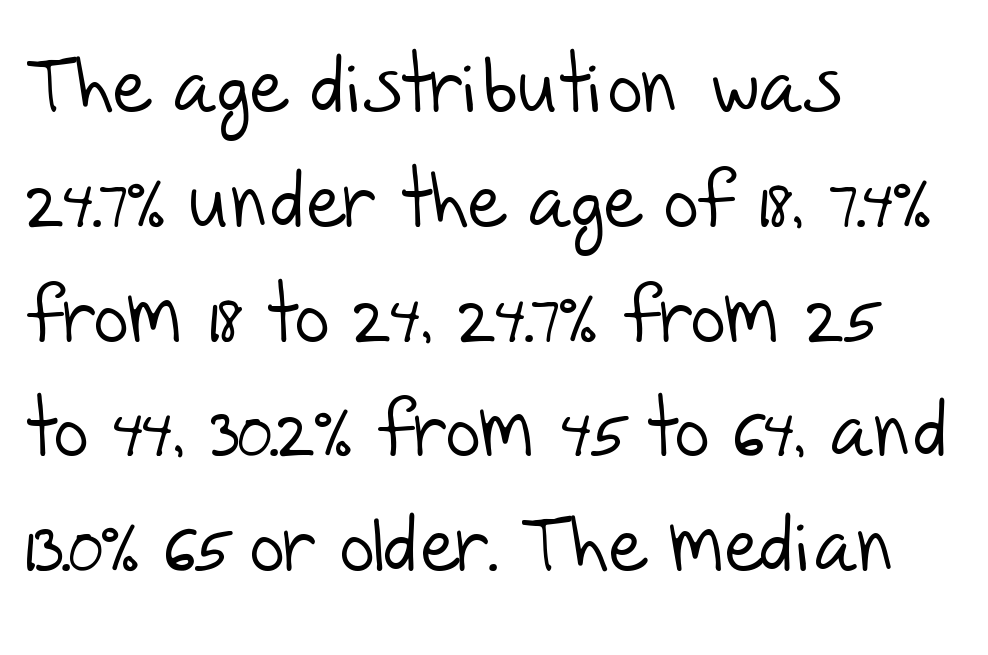
The image shows 76 px light sans-serif type; set left-aligned, normal line spacing (1.51x), normal letter spacing, not underlined; low stroke contrast and a large x-height.
